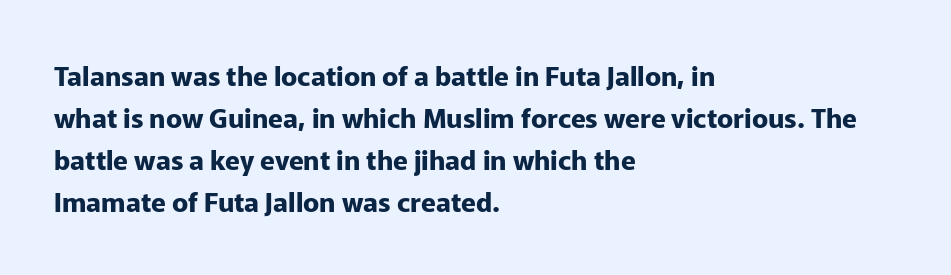
{"italic": "no", "bold": "yes", "underline": "no", "align": "left", "line_spacing": "normal", "line_spacing_ratio": 1.56, "letter_spacing": "normal", "letter_spacing_em": 0.0, "glyph_px": 27}
